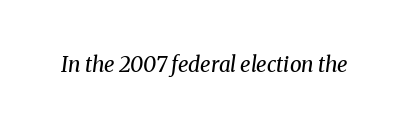
The image shows 21 px text type, italic (leaning right); set normal letter spacing, not underlined.
